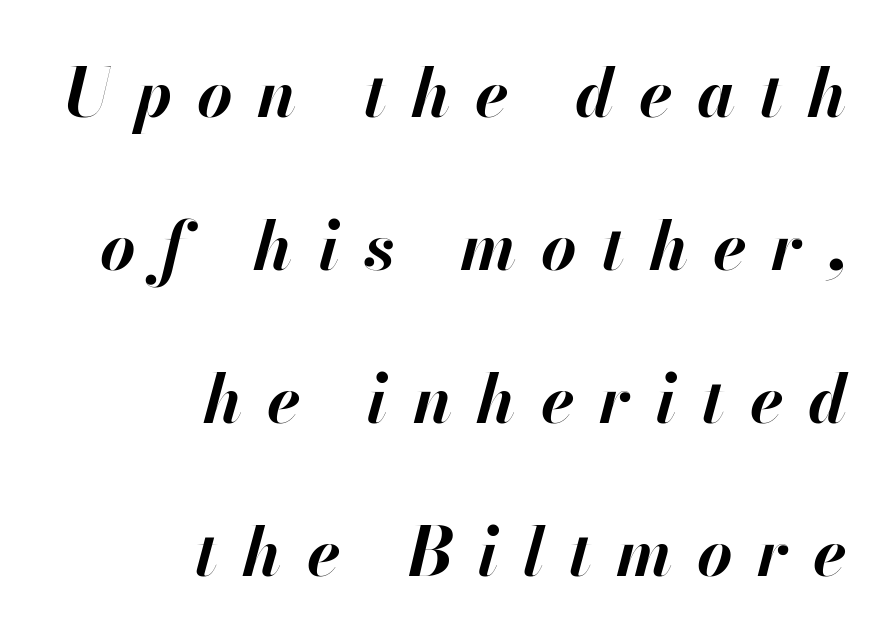
Q: Is the text bold? A: Yes.
Q: Is the text italic (slanted)? A: Yes, it leans right by about 13 degrees.
Q: Is the text underlined? A: No.
Q: How is the paragraph aligned? A: Right-aligned.
Q: Is the spacing between letters normal or unusually wide? A: Unusually wide.
Q: Is the spacing between lines tight, normal or loose? A: Loose.
Q: Width (condensed, normal, or wide)? A: Normal.
Q: Stroke contrast? A: High.
Q: x-height? A: Small.
Q: Monospaced? A: No.
